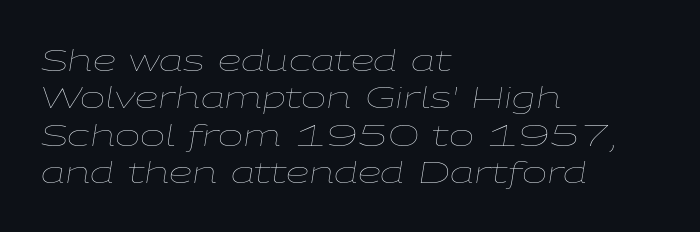
Do the characters align in a grid? No, the font is proportional. Letter spacing: default. Line spacing here is normal. Type without underlining.
